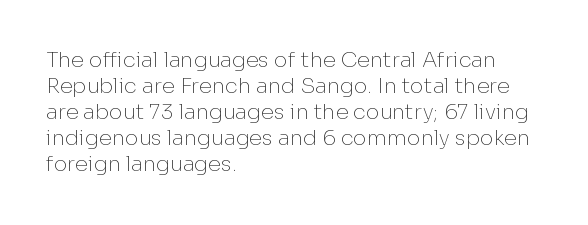
Q: Is the text bold? A: No.
Q: Is the text italic (slanted)? A: No, it is upright.
Q: Is the text underlined? A: No.
Q: How is the paragraph aligned? A: Left-aligned.
Q: Is the spacing between letters normal or unusually wide? A: Normal.
